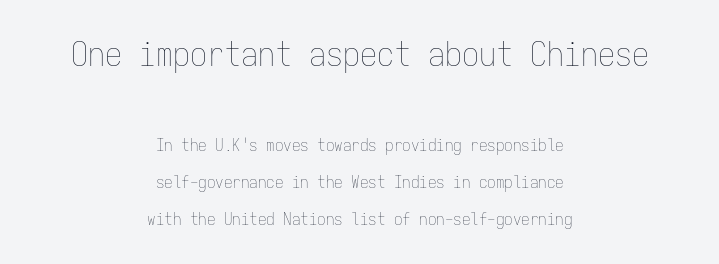
{"italic": "no", "bold": "no", "weight": "thin", "width": "condensed", "stroke_contrast": "low", "x_height": "medium", "monospaced": "yes", "underline": "no", "align": "center", "line_spacing": "loose", "line_spacing_ratio": 2.18, "letter_spacing": "normal", "letter_spacing_em": 0.0, "larger_block": "first", "size_ratio": 2.0, "glyph_px": 34}
